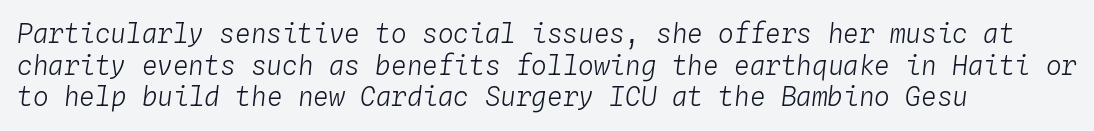
Q: Is the text bold? A: No.
Q: Is the text italic (slanted)? A: Yes, it leans right by about 4 degrees.
Q: Is the text underlined? A: No.
Q: How is the paragraph aligned? A: Left-aligned.
Q: Is the spacing between letters normal or unusually wide? A: Normal.
